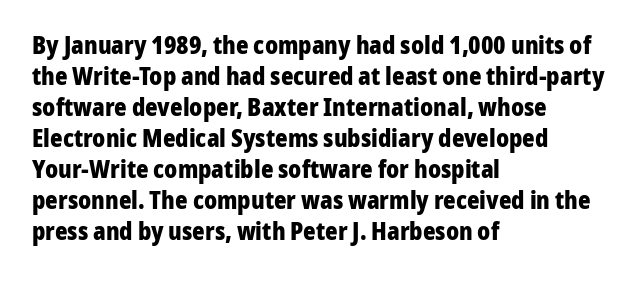
The image shows 24 px bold type, upright; set left-aligned, normal line spacing (1.29x), normal letter spacing, not underlined.
